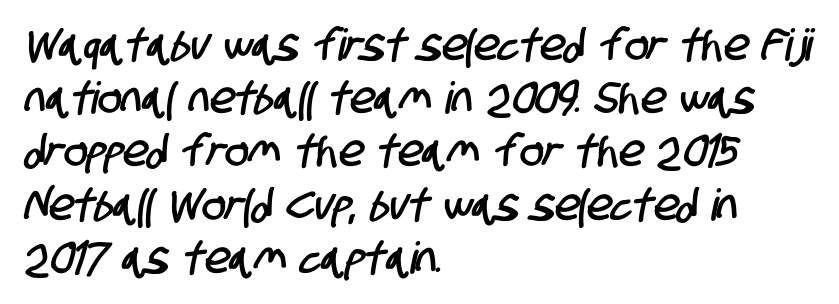
Characters follow at the spacing the type designer built in. Proportional: the letters do not fall into vertical columns. Examine the stroke ends and you'll find no serifs. The lines in this sample share a left origin and differ only in where they stop.
